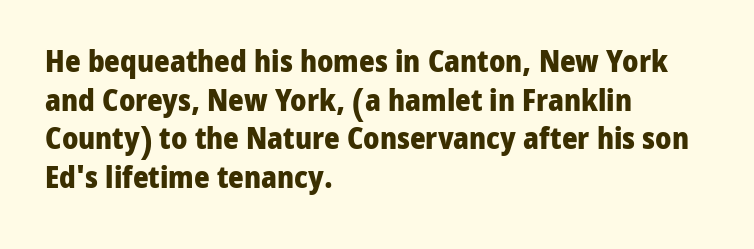
{"serif": "no", "italic": "no", "bold": "yes", "weight": "heavy", "width": "normal", "stroke_contrast": "low", "x_height": "medium", "monospaced": "no", "underline": "no", "align": "left", "line_spacing": "normal", "line_spacing_ratio": 1.29, "letter_spacing": "normal", "letter_spacing_em": 0.0, "glyph_px": 30}
